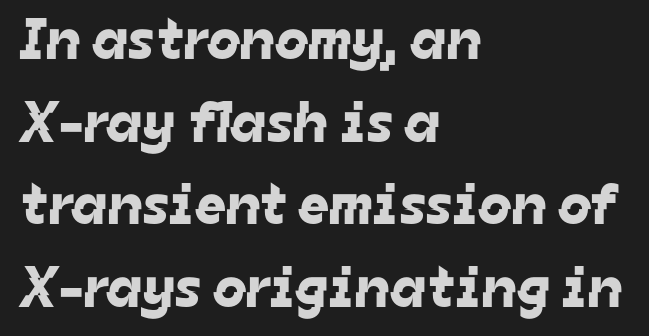
The image shows 59 px sans-serif type; set left-aligned, normal line spacing (1.4x), normal letter spacing, not underlined; low stroke contrast and a medium x-height.
